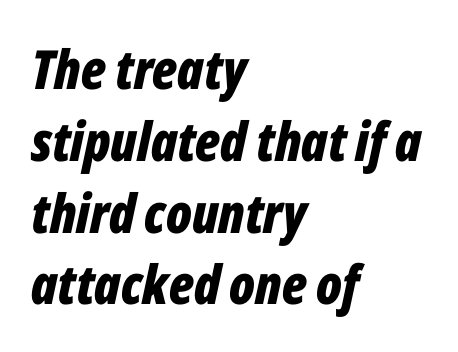
{"italic": "yes", "lean": "right", "slant_degrees": 12, "bold": "yes", "weight": "bold", "width": "condensed", "stroke_contrast": "low", "x_height": "medium", "monospaced": "no", "underline": "no", "align": "left", "line_spacing": "normal", "line_spacing_ratio": 1.33, "letter_spacing": "normal", "letter_spacing_em": 0.0, "glyph_px": 54}
